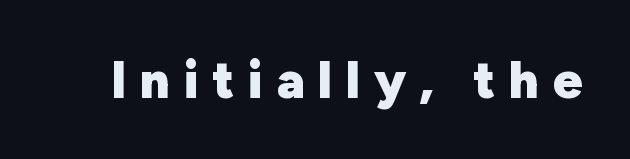
The image shows 52 px heavy sans-serif type, upright; set unusually wide letter spacing (+0.26 em), not underlined; low stroke contrast and a medium x-height.
